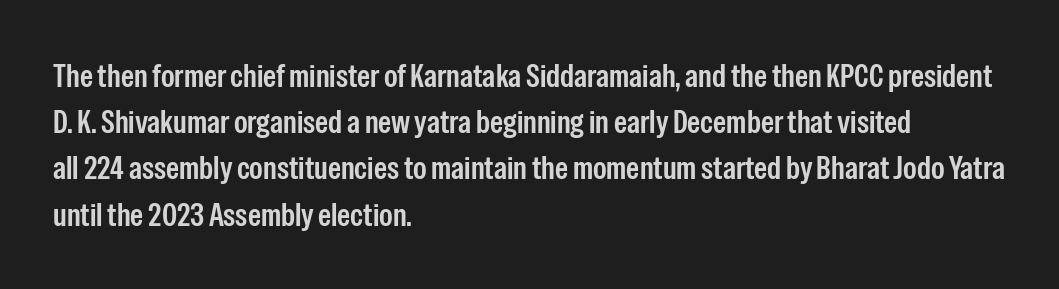
Check the space under the baseline: it is left empty. The designer went with a sans here, leaving each stem footless. The letters advance in unequal steps, a hallmark of proportional type. Normally led — the rows are evenly, conventionally spaced. Spacing between characters is what you'd get straight out of the box.
